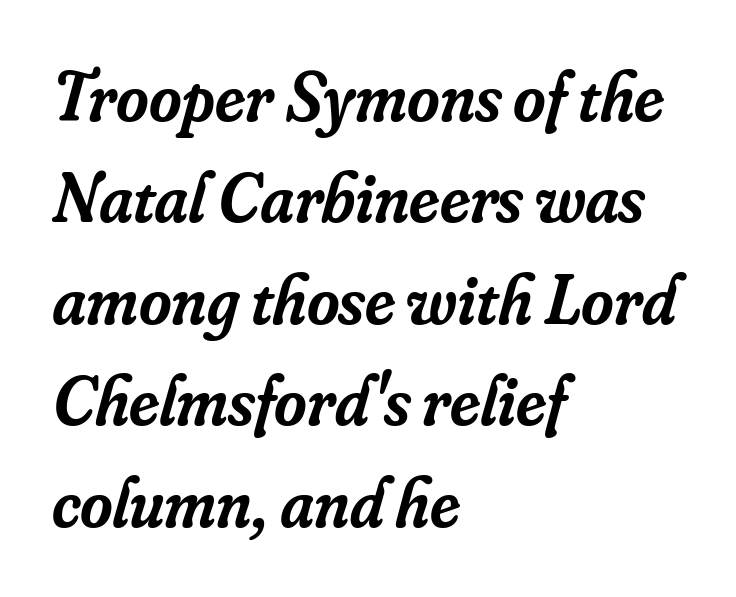
{"serif": "yes", "italic": "yes", "lean": "right", "slant_degrees": 16, "bold": "semi", "weight": "semibold", "width": "normal", "stroke_contrast": "low", "x_height": "small", "monospaced": "no", "underline": "no", "align": "left", "line_spacing": "normal", "line_spacing_ratio": 1.45, "letter_spacing": "normal", "letter_spacing_em": 0.0, "glyph_px": 70}
